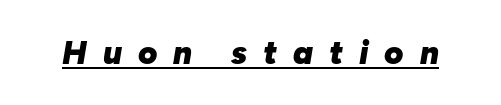
Q: Is the text bold? A: Yes.
Q: Is the text italic (slanted)? A: Yes, it leans right by about 10 degrees.
Q: Is the text underlined? A: Yes.
Q: Is the spacing between letters normal or unusually wide? A: Unusually wide.
Q: Width (condensed, normal, or wide)? A: Normal.
Q: Stroke contrast? A: Low.
Q: x-height? A: Medium.
Q: Monospaced? A: No.
